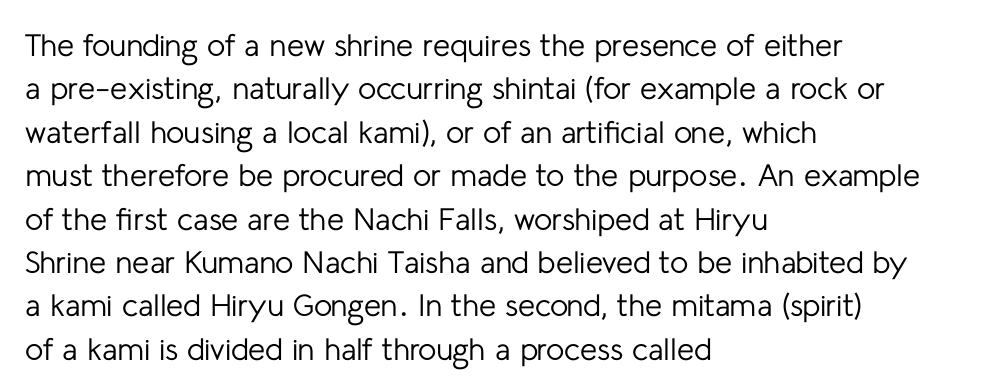
Honestly, the letter spacing is just normal — you wouldn't notice it. Font category for this specimen: sans-serif. A typesetter would call this proportional, since set widths differ per character. Plain, unruled lines of type. A normal amount of white space separates one row of letters from the next. Where is the straight margin? On the left.
